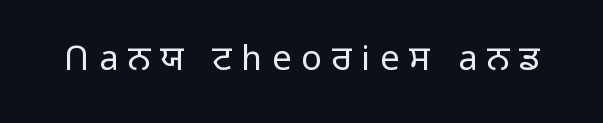
{"serif": "no", "italic": "no", "bold": "no", "weight": "light", "width": "normal", "stroke_contrast": "low", "x_height": "medium", "monospaced": "no", "underline": "no", "letter_spacing": "wide", "letter_spacing_em": 0.29, "glyph_px": 34}
